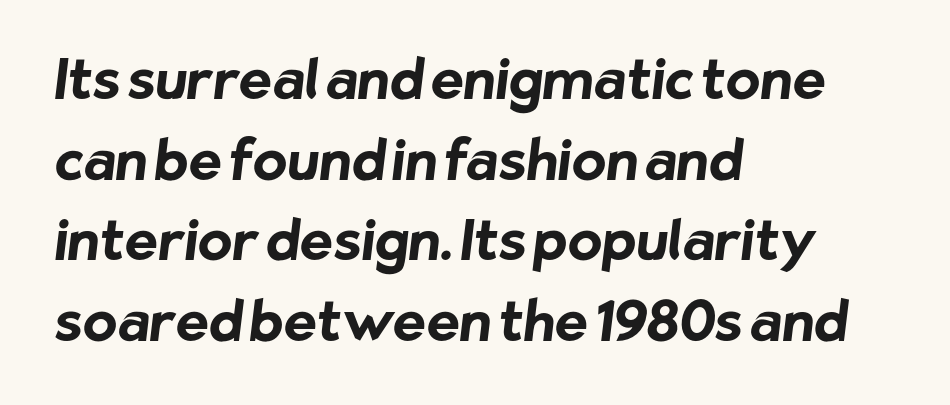
The image shows 56 px bold sans-serif type; set left-aligned, normal line spacing (1.44x), normal letter spacing, not underlined; low stroke contrast and a medium x-height.
